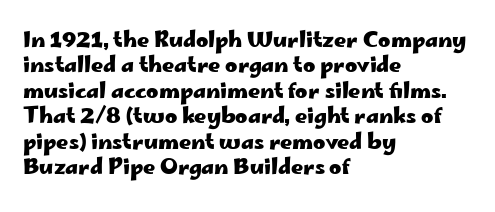
The image shows 21 px bold type, upright; set left-aligned, line spacing 1.21x, normal letter spacing, not underlined.
